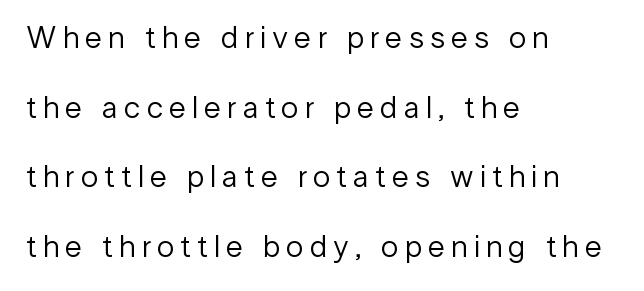
{"serif": "no", "italic": "no", "bold": "no", "weight": "regular", "width": "normal", "stroke_contrast": "low", "x_height": "medium", "monospaced": "no", "underline": "no", "align": "left", "line_spacing": "loose", "line_spacing_ratio": 2.25, "letter_spacing": "wide", "letter_spacing_em": 0.2, "glyph_px": 31}
